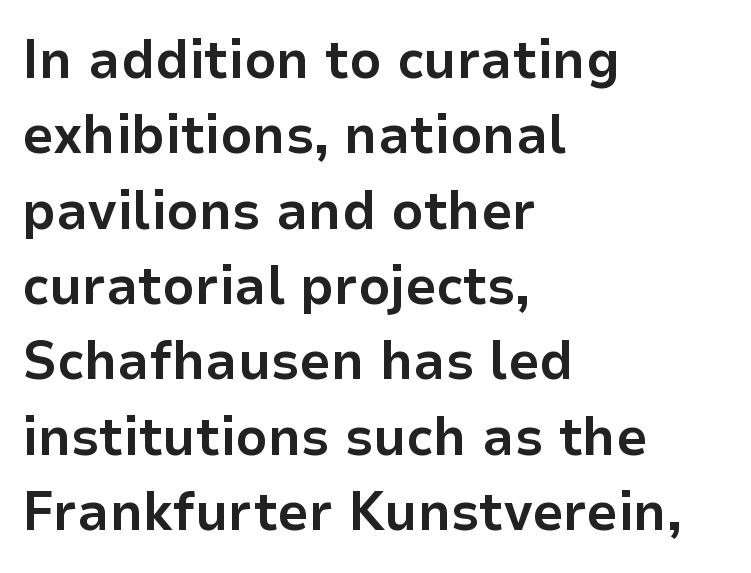
The image shows 55 px bold sans-serif type, upright; set left-aligned, normal line spacing (1.37x), normal letter spacing, not underlined; low stroke contrast and a medium x-height.
